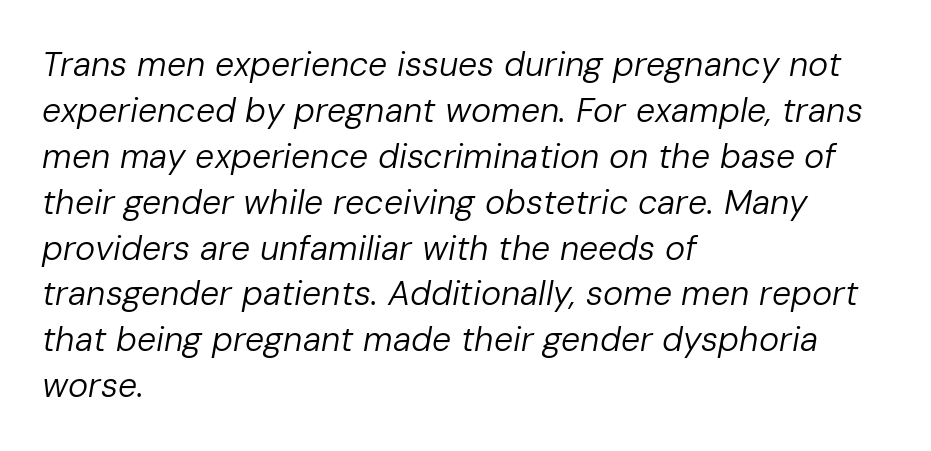
The image shows 34 px regular-weight type, italic (leaning right); set left-aligned, normal line spacing (1.35x), normal letter spacing, not underlined; low stroke contrast and a medium x-height.
